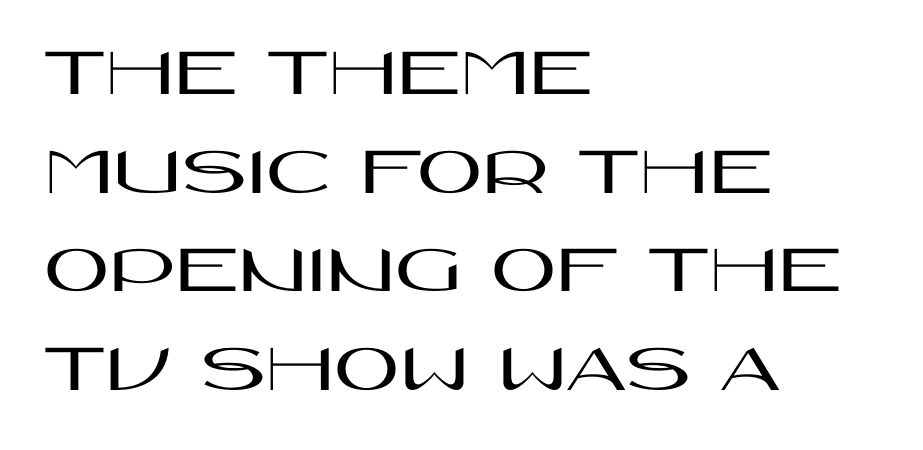
{"serif": "no", "italic": "no", "width": "wide", "stroke_contrast": "high", "x_height": "large", "monospaced": "no", "underline": "no", "align": "left", "line_spacing": "normal", "line_spacing_ratio": 1.39, "letter_spacing": "normal", "letter_spacing_em": 0.0, "glyph_px": 71}
